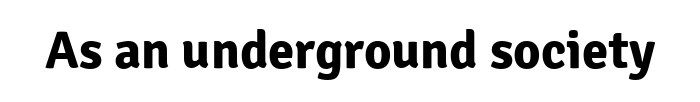
{"serif": "no", "italic": "no", "bold": "yes", "weight": "bold", "width": "normal", "stroke_contrast": "low", "x_height": "medium", "monospaced": "no", "underline": "no", "letter_spacing": "normal", "letter_spacing_em": 0.0, "glyph_px": 53}
